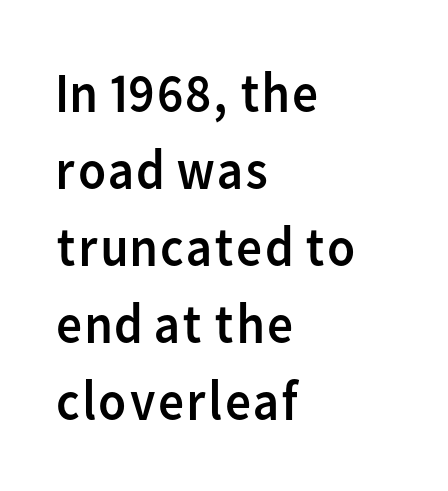
{"serif": "no", "italic": "no", "bold": "no", "weight": "regular", "width": "normal", "stroke_contrast": "low", "x_height": "medium", "monospaced": "no", "underline": "no", "align": "left", "line_spacing": "normal", "line_spacing_ratio": 1.35, "letter_spacing": "normal", "letter_spacing_em": 0.0, "glyph_px": 57}
